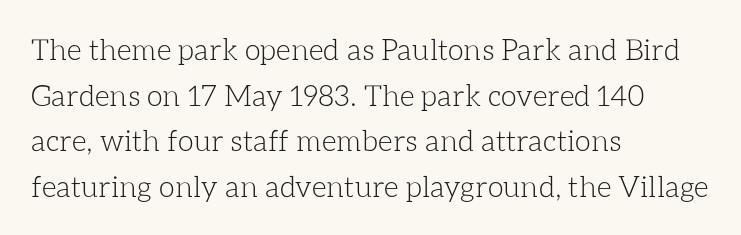
Q: Is the text bold? A: No.
Q: Is the text italic (slanted)? A: No, it is upright.
Q: Is the text underlined? A: No.
Q: How is the paragraph aligned? A: Left-aligned.
Q: Is the spacing between letters normal or unusually wide? A: Normal.
Q: Is the spacing between lines tight, normal or loose? A: Normal.
Q: Width (condensed, normal, or wide)? A: Normal.
Q: Stroke contrast? A: Low.
Q: x-height? A: Medium.
Q: Monospaced? A: No.
